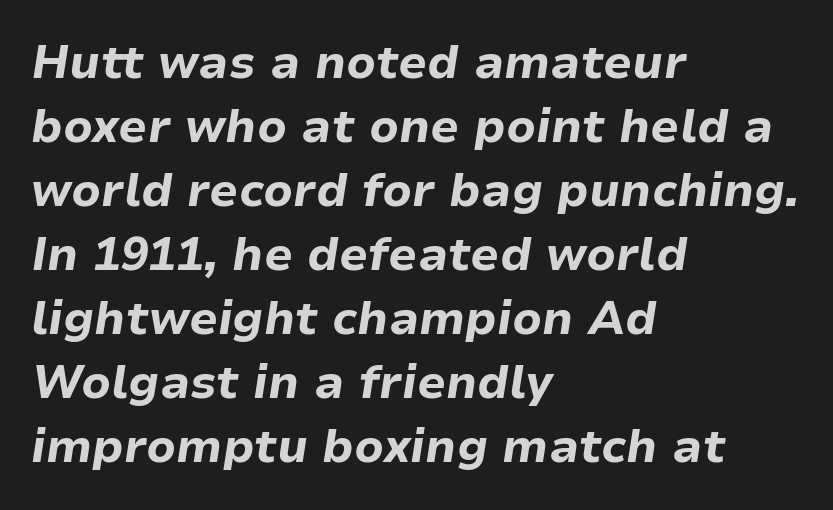
The image shows 46 px bold type, italic (leaning right); set left-aligned, normal line spacing (1.39x), normal letter spacing, not underlined; low stroke contrast and a medium x-height.
